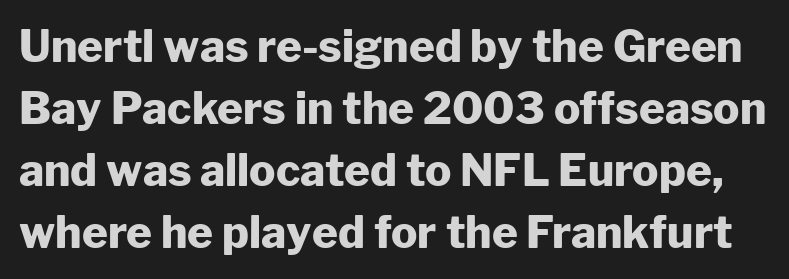
Q: Is the text bold? A: Yes.
Q: Is the text italic (slanted)? A: No, it is upright.
Q: Is the typeface a serif or a sans-serif typeface? A: Sans-serif.
Q: Is the text underlined? A: No.
Q: Is the spacing between letters normal or unusually wide? A: Normal.
Q: Is the spacing between lines tight, normal or loose? A: Normal.
Q: Width (condensed, normal, or wide)? A: Normal.
Q: Stroke contrast? A: Low.
Q: x-height? A: Medium.
Q: Monospaced? A: No.
